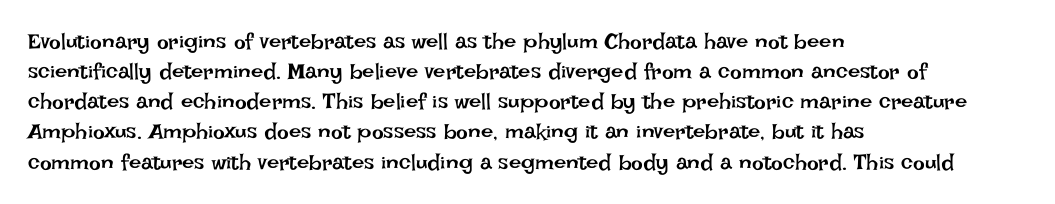
The letterforms sit shoulder to shoulder at normal distance. The space directly below the letters is spotless. Counters stay open thanks to moderate or lighter strokes. The vertical gap from one line to the next is medium. Ascenders rise straight up at ninety degrees. The ragged edge is on the right, which tells us the setting is flush left.
